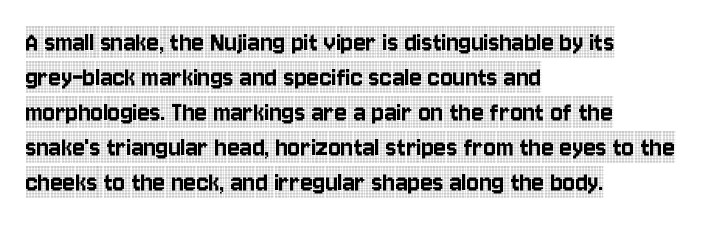
Spacing verdict: proportional, widths tailored to each character. Do the letters lean? They stand straight. The glyphs are unaccompanied by any horizontal stroke below them. This rendering leaves character spacing at its baseline value. This rendering uses left alignment, leaving the right contour irregular. Typographically, this falls in the serif category.
